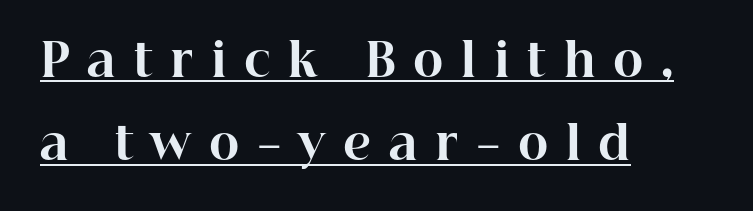
You can tell it's not italic because the verticals are truly vertical. Is there an underline? Yes — a line sits under the letters. Spacing verdict: proportional, widths tailored to each character. The passage shown is typeset with a serif family.
